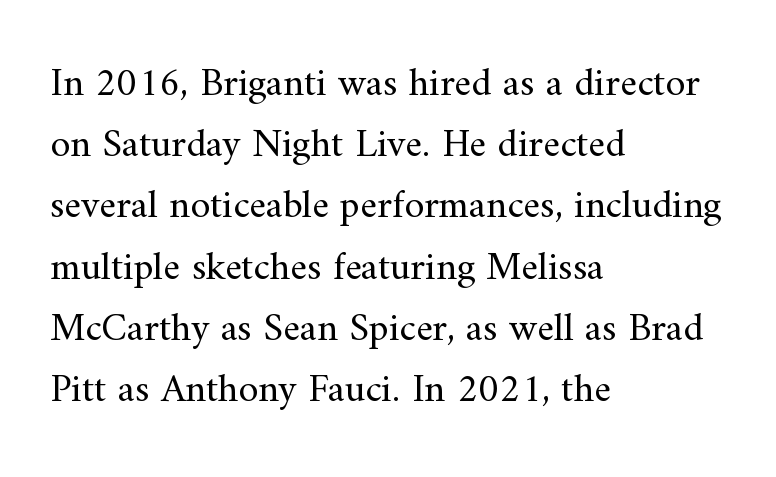
Whoever set this chose a conventional vertical rhythm. The type family on display is of the serif kind. Horizontally, the lines are justified to the leading edge only. Here the glyphs are tracked normally, forming tight word shapes.
